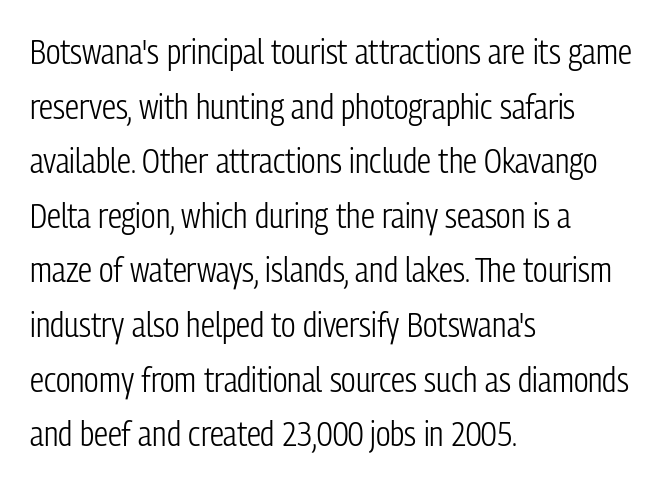
{"serif": "no", "italic": "no", "bold": "no", "weight": "light", "width": "condensed", "stroke_contrast": "low", "x_height": "medium", "monospaced": "no", "underline": "no", "align": "left", "line_spacing": "normal", "line_spacing_ratio": 1.56, "letter_spacing": "normal", "letter_spacing_em": 0.0, "glyph_px": 35}
